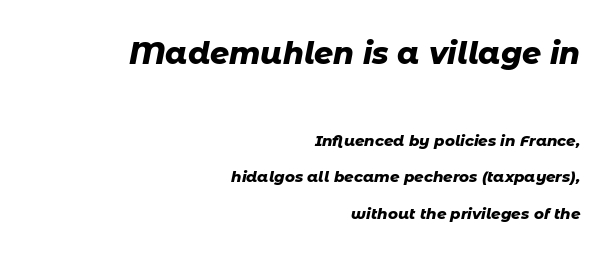
Q: Is the text bold? A: Yes.
Q: Is the text italic (slanted)? A: Yes, it leans right by about 11 degrees.
Q: Is the text underlined? A: No.
Q: How is the paragraph aligned? A: Right-aligned.
Q: Is the spacing between letters normal or unusually wide? A: Normal.
Q: Is the spacing between lines tight, normal or loose? A: Loose.
Q: Which block of text is set in a larger size, the first (top) or the second (bottom)? A: The first (top) one.
Q: Width (condensed, normal, or wide)? A: Normal.
Q: Stroke contrast? A: Low.
Q: x-height? A: Medium.
Q: Monospaced? A: No.
